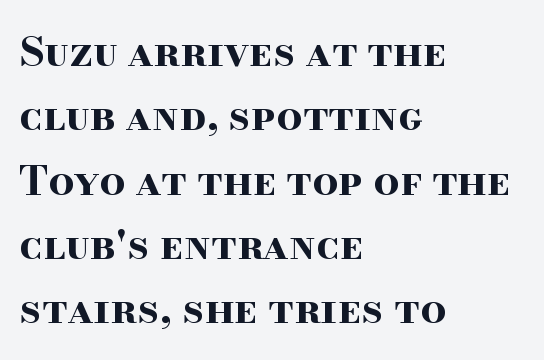
Q: Is the text bold? A: Yes.
Q: Is the text italic (slanted)? A: No, it is upright.
Q: Is the typeface a serif or a sans-serif typeface? A: Serif.
Q: Is the text underlined? A: No.
Q: How is the paragraph aligned? A: Left-aligned.
Q: Is the spacing between letters normal or unusually wide? A: Normal.
Q: Is the spacing between lines tight, normal or loose? A: Normal.
Q: Width (condensed, normal, or wide)? A: Wide.
Q: Stroke contrast? A: High.
Q: x-height? A: Small.
Q: Monospaced? A: No.
